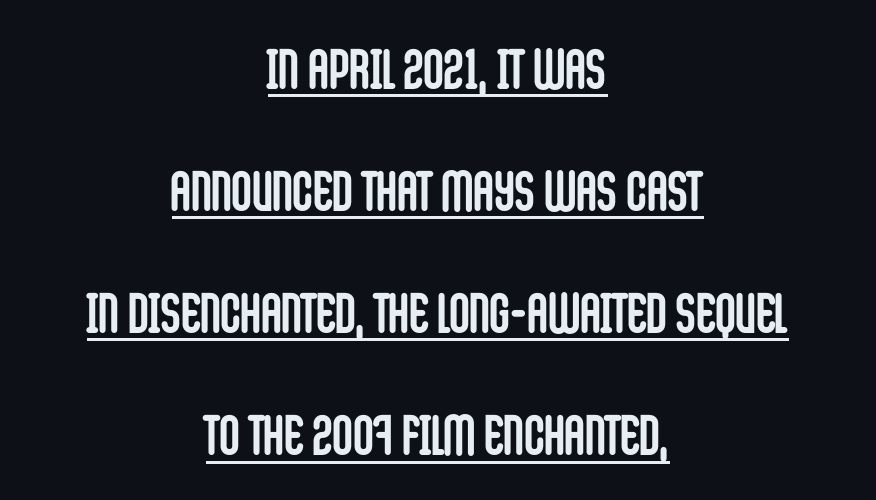
Q: Is the text bold? A: Yes.
Q: Is the text italic (slanted)? A: No, it is upright.
Q: Is the typeface a serif or a sans-serif typeface? A: Sans-serif.
Q: Is the text underlined? A: Yes.
Q: How is the paragraph aligned? A: Centered.
Q: Is the spacing between letters normal or unusually wide? A: Normal.
Q: Is the spacing between lines tight, normal or loose? A: Loose.
Q: Width (condensed, normal, or wide)? A: Condensed.
Q: Stroke contrast? A: Low.
Q: x-height? A: Large.
Q: Monospaced? A: No.
